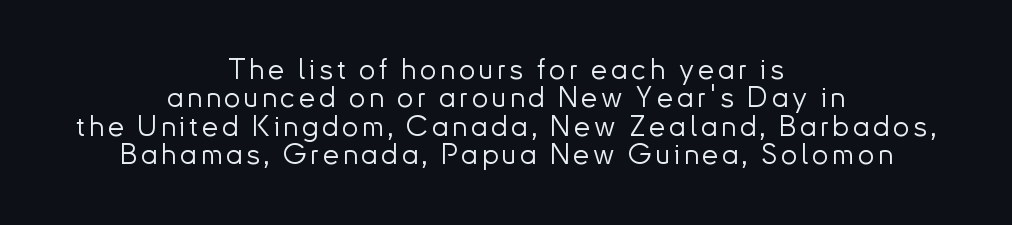
Q: Is the text bold? A: No.
Q: Is the text italic (slanted)? A: No, it is upright.
Q: Is the typeface a serif or a sans-serif typeface? A: Sans-serif.
Q: Is the text underlined? A: No.
Q: How is the paragraph aligned? A: Centered.
Q: Is the spacing between lines tight, normal or loose? A: Tight.
Q: Width (condensed, normal, or wide)? A: Normal.
Q: Stroke contrast? A: Low.
Q: x-height? A: Small.
Q: Monospaced? A: No.
